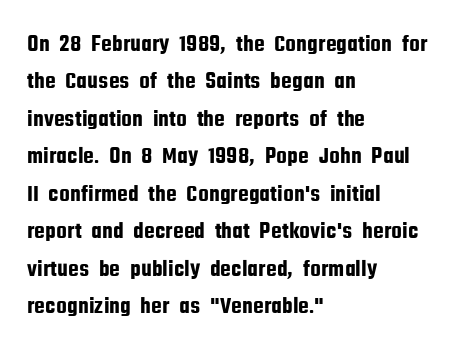
The image shows 24 px text type, upright; set left-aligned, normal line spacing (1.56x), normal letter spacing, not underlined.
